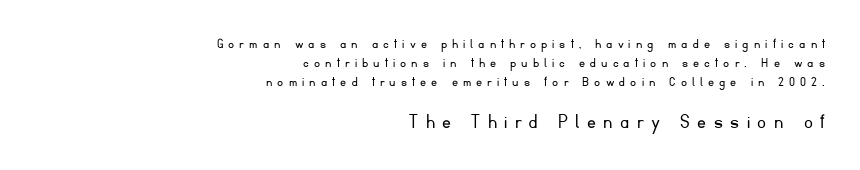
This sample is right-justified, so line beginnings fall wherever the words allow. How would I describe the line gaps? Plain and ordinary. Inter-character spacing is expanded well beyond the font's built-in metrics. Is the lower block the larger one? Yes — the lower block carries the bigger type.
